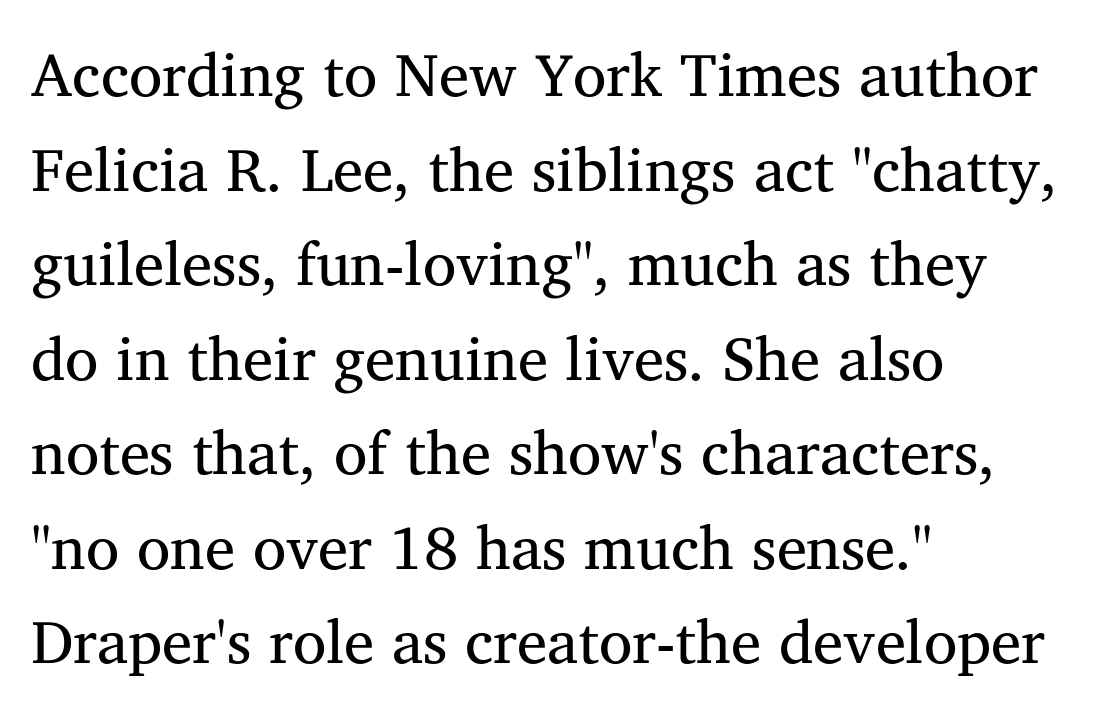
Q: Is the text bold? A: No.
Q: Is the text italic (slanted)? A: No, it is upright.
Q: Is the typeface a serif or a sans-serif typeface? A: Serif.
Q: Is the text underlined? A: No.
Q: How is the paragraph aligned? A: Left-aligned.
Q: Is the spacing between letters normal or unusually wide? A: Normal.
Q: Is the spacing between lines tight, normal or loose? A: Normal.
Q: Width (condensed, normal, or wide)? A: Normal.
Q: Stroke contrast? A: Medium.
Q: x-height? A: Medium.
Q: Monospaced? A: No.
